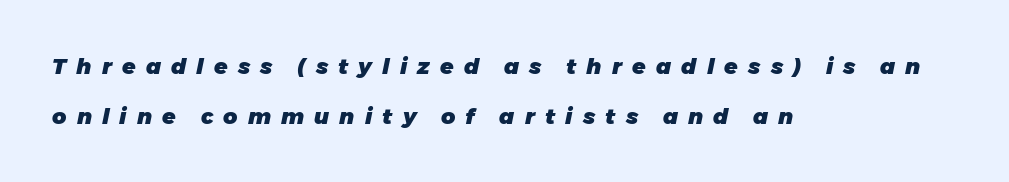
The tracking reads as deliberately expanded to a designer's eye. The designer dialed line spacing up above the default. A dark, heavy texture on the line: the type is bold. Casual observation: everything's shoved over to the left. Style check: oblique.
